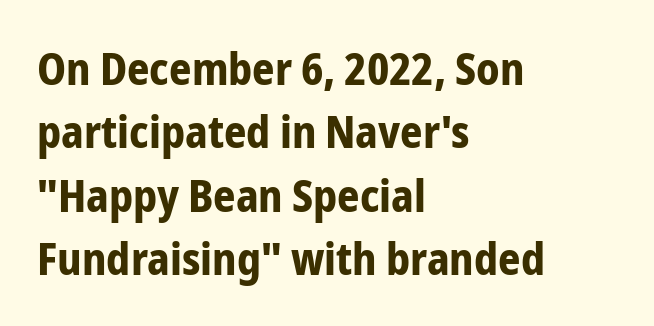
{"serif": "no", "italic": "no", "bold": "yes", "weight": "bold", "width": "condensed", "stroke_contrast": "low", "x_height": "medium", "monospaced": "no", "underline": "no", "align": "left", "line_spacing": "normal", "line_spacing_ratio": 1.44, "letter_spacing": "normal", "letter_spacing_em": 0.0, "glyph_px": 44}
